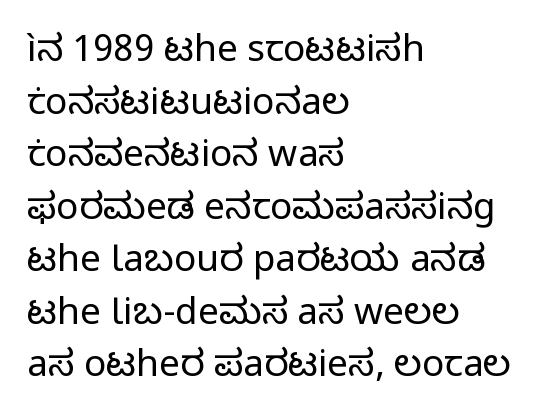
Q: Is the text bold? A: No.
Q: Is the text italic (slanted)? A: No, it is upright.
Q: Is the typeface a serif or a sans-serif typeface? A: Sans-serif.
Q: Is the text underlined? A: No.
Q: How is the paragraph aligned? A: Left-aligned.
Q: Is the spacing between letters normal or unusually wide? A: Normal.
Q: Is the spacing between lines tight, normal or loose? A: Normal.
Q: Width (condensed, normal, or wide)? A: Normal.
Q: Stroke contrast? A: Low.
Q: x-height? A: Medium.
Q: Monospaced? A: No.
